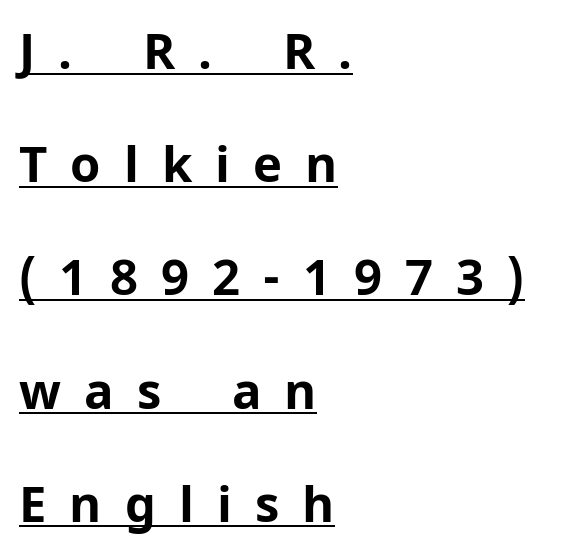
{"serif": "no", "italic": "no", "bold": "yes", "weight": "bold", "width": "normal", "stroke_contrast": "low", "x_height": "medium", "monospaced": "no", "underline": "yes", "align": "left", "line_spacing": "loose", "line_spacing_ratio": 2.31, "letter_spacing": "wide", "letter_spacing_em": 0.47, "glyph_px": 49}
